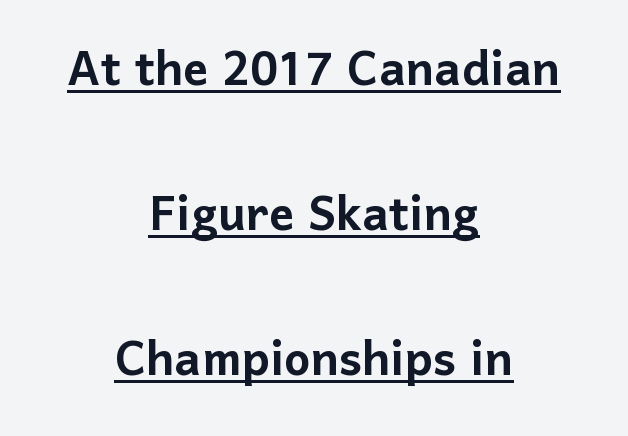
The image shows 62 px sans-serif type, upright; set centered, loose line spacing (2.34x), normal letter spacing, underlined; low stroke contrast and a medium x-height.
